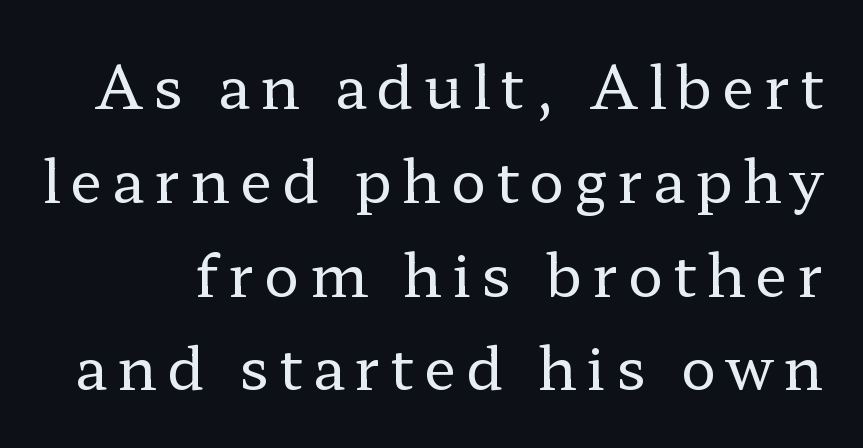
Honestly, the row spacing looks completely unremarkable. To sum up the face: it has serifs. Is there any slant? The stems are plumb. Caption: face not bold, strokes unweighted. The rendering uses natural spacing where letterforms have individual widths. The space beneath each line is pristine and unruled.
